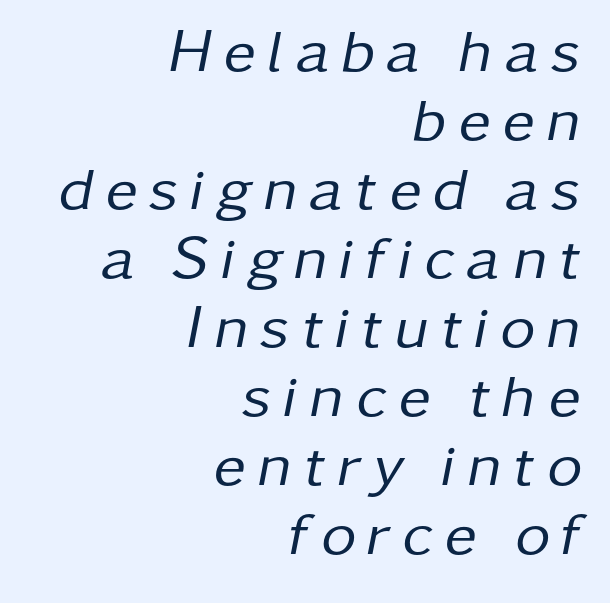
Q: Is the text bold? A: No.
Q: Is the text italic (slanted)? A: Yes, it leans right by about 11 degrees.
Q: Is the text underlined? A: No.
Q: How is the paragraph aligned? A: Right-aligned.
Q: Is the spacing between lines tight, normal or loose? A: Tight.
Q: Width (condensed, normal, or wide)? A: Normal.
Q: Stroke contrast? A: Low.
Q: x-height? A: Medium.
Q: Monospaced? A: No.
